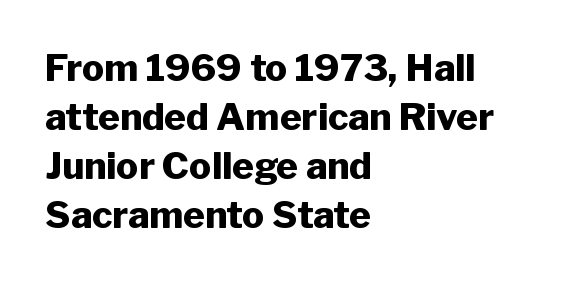
Q: Is the text bold? A: Yes.
Q: Is the text italic (slanted)? A: No, it is upright.
Q: Is the typeface a serif or a sans-serif typeface? A: Sans-serif.
Q: Is the text underlined? A: No.
Q: How is the paragraph aligned? A: Left-aligned.
Q: Is the spacing between letters normal or unusually wide? A: Normal.
Q: Is the spacing between lines tight, normal or loose? A: Normal.
Q: Width (condensed, normal, or wide)? A: Normal.
Q: Stroke contrast? A: Low.
Q: x-height? A: Medium.
Q: Monospaced? A: No.
